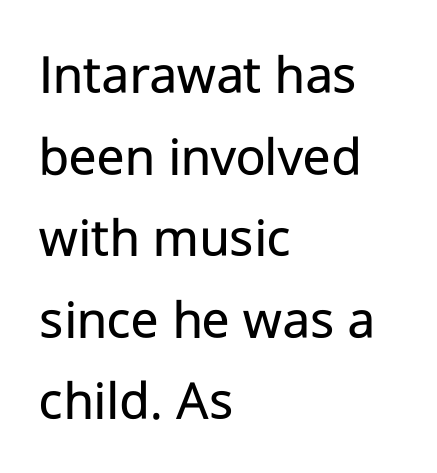
{"serif": "no", "italic": "no", "bold": "no", "weight": "regular", "width": "normal", "stroke_contrast": "low", "x_height": "medium", "monospaced": "no", "underline": "no", "align": "left", "line_spacing": "normal", "line_spacing_ratio": 1.43, "letter_spacing": "normal", "letter_spacing_em": 0.0, "glyph_px": 57}
